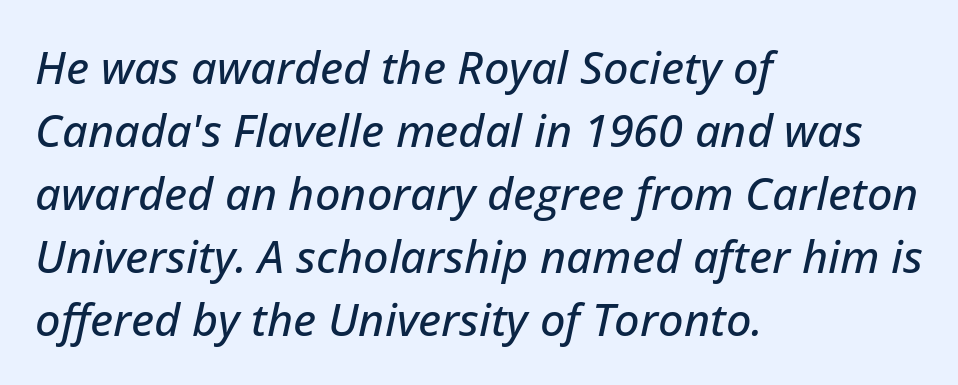
Caption: multi-line text, flush left, ragged right. Style check: oblique. The foot of each line stays bare and open. Tracking here is standard; glyphs follow each other at the usual distance. The passage shown is typed in a proportional face where columns would drift. The leading is moderate, giving the passage an even texture.
